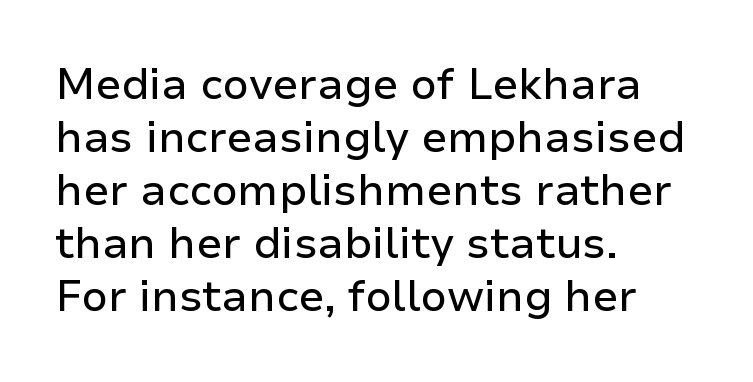
The image shows 43 px sans-serif type, upright; set left-aligned, line spacing 1.23x, normal letter spacing, not underlined; low stroke contrast and a medium x-height.
